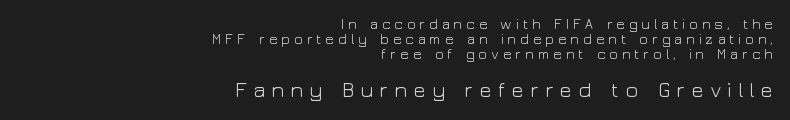
The ragged edge is on the left, which tells us the setting is flush right. Vertical stems look standard width or narrower in stroke. Has an underline been added? It has not. Caption: upper text group reduced, lower text group enlarged. The type is letterspaced generously, with wide tracking. One glance says dense: line gaps are narrower than usual.
